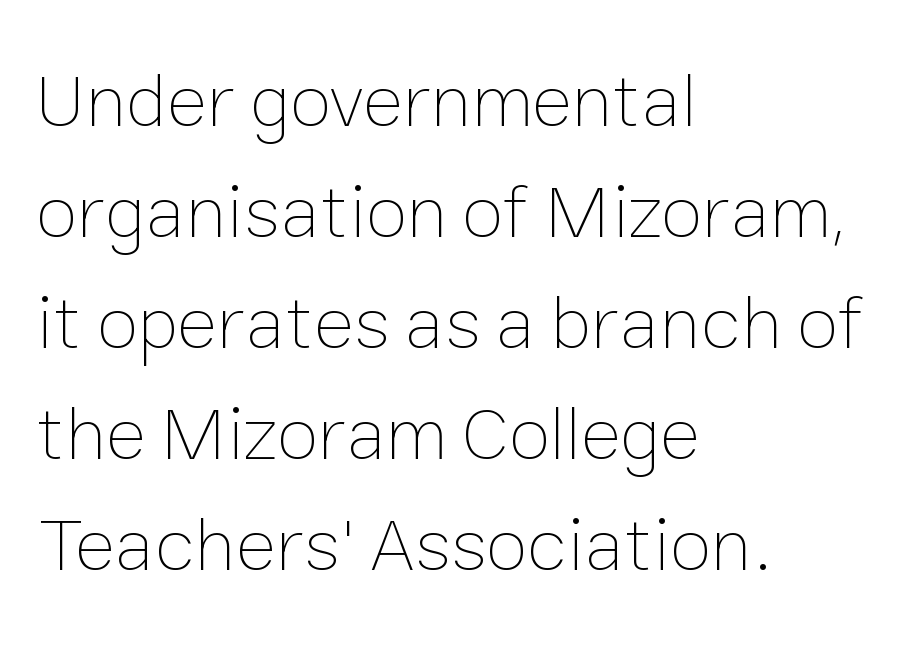
Just letters on the line, the space beneath them empty. The letters look calm and open, with moderate or lighter stems. Regular leading. This sample has the flowing, uneven cadence of proportional lettering.
